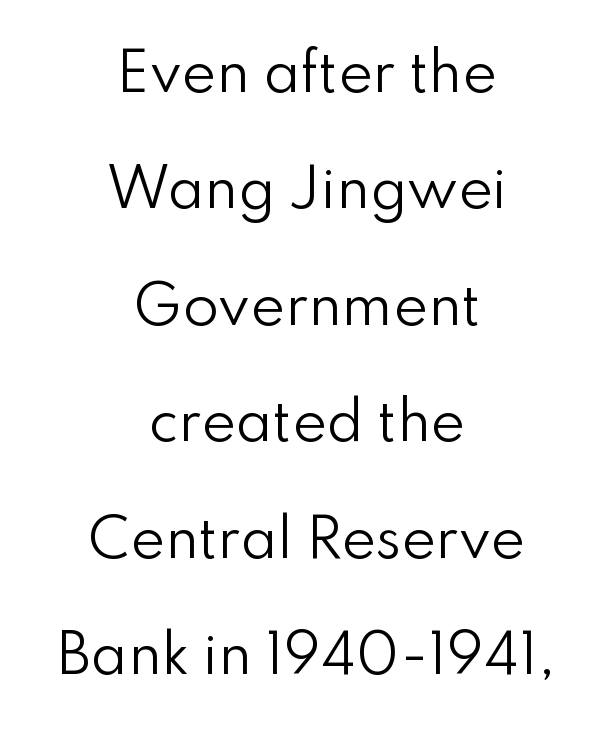
{"serif": "no", "italic": "no", "bold": "no", "weight": "regular", "width": "normal", "stroke_contrast": "low", "x_height": "small", "monospaced": "no", "underline": "no", "align": "center", "line_spacing": "loose", "line_spacing_ratio": 2.24, "letter_spacing": "normal", "letter_spacing_em": 0.0, "glyph_px": 52}
